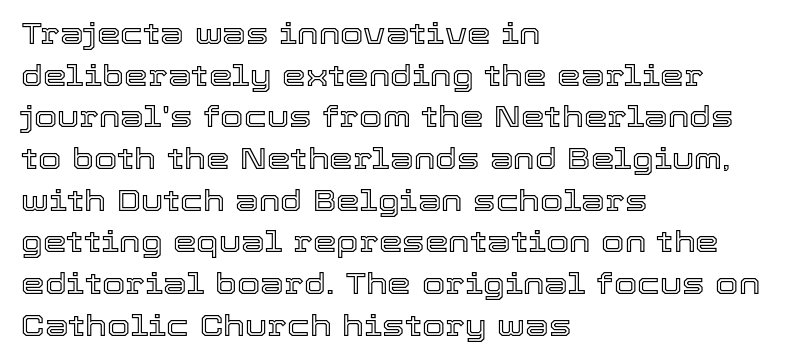
Q: Is the text italic (slanted)? A: No, it is upright.
Q: Is the text underlined? A: No.
Q: How is the paragraph aligned? A: Left-aligned.
Q: Is the spacing between letters normal or unusually wide? A: Normal.
Q: Is the spacing between lines tight, normal or loose? A: Normal.
Q: Width (condensed, normal, or wide)? A: Normal.
Q: x-height? A: Medium.
Q: Monospaced? A: No.
